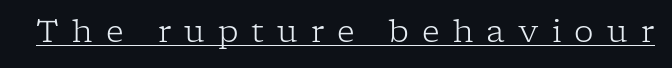
Honestly, the underline is the first thing you notice here. Note: serifs present on the glyphs. The rendering uses natural spacing where letterforms have individual widths. Style check: upright. Letters have the restrained weight of plain body copy at most.
